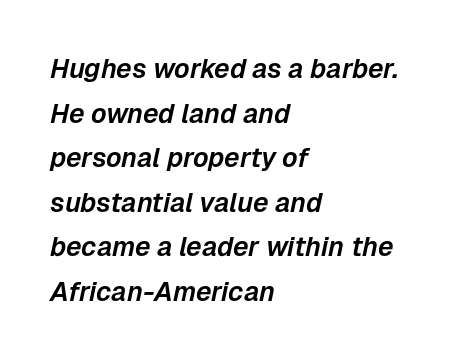
The image shows 27 px text type, italic (leaning right); set left-aligned, normal line spacing (1.65x), normal letter spacing, not underlined.
